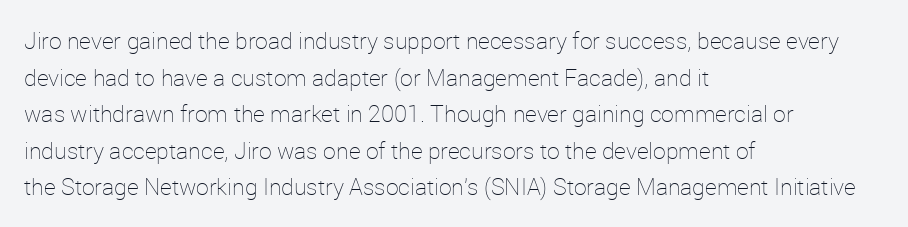
{"italic": "no", "bold": "no", "underline": "no", "align": "left", "line_spacing": "normal", "line_spacing_ratio": 1.59, "letter_spacing": "normal", "letter_spacing_em": 0.0, "glyph_px": 23}
